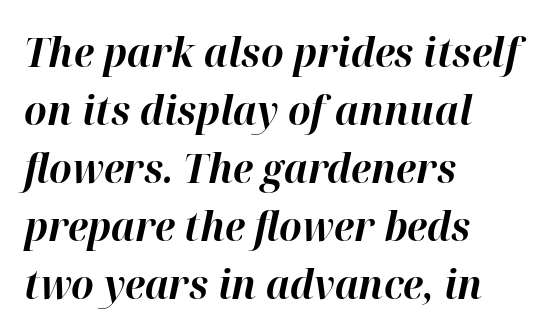
{"italic": "yes", "lean": "right", "slant_degrees": 12, "bold": "yes", "weight": "bold", "width": "normal", "stroke_contrast": "high", "x_height": "medium", "monospaced": "no", "underline": "no", "align": "left", "line_spacing": "normal", "line_spacing_ratio": 1.45, "letter_spacing": "normal", "letter_spacing_em": 0.0, "glyph_px": 40}
